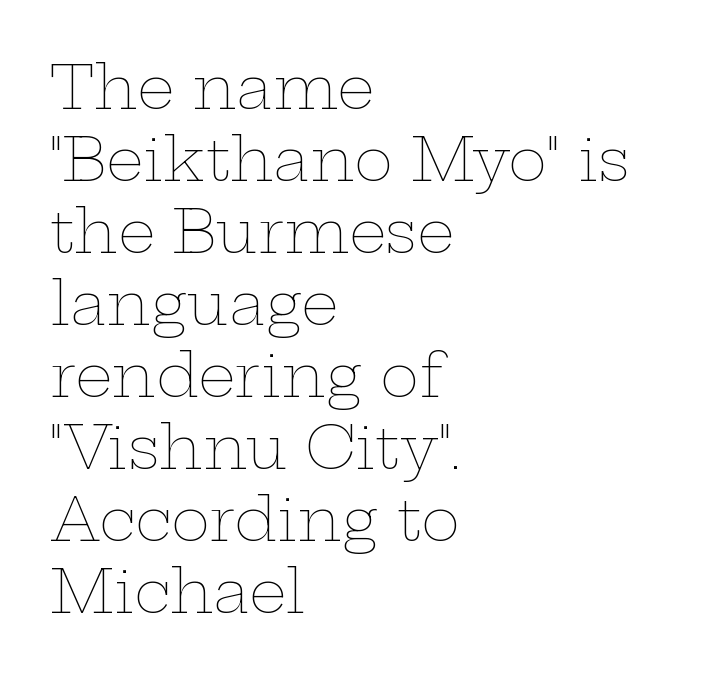
{"italic": "no", "bold": "no", "weight": "thin", "width": "wide", "stroke_contrast": "low", "x_height": "medium", "monospaced": "no", "underline": "no", "align": "left", "line_spacing_ratio": 1.22, "letter_spacing": "normal", "letter_spacing_em": 0.0, "glyph_px": 59}
